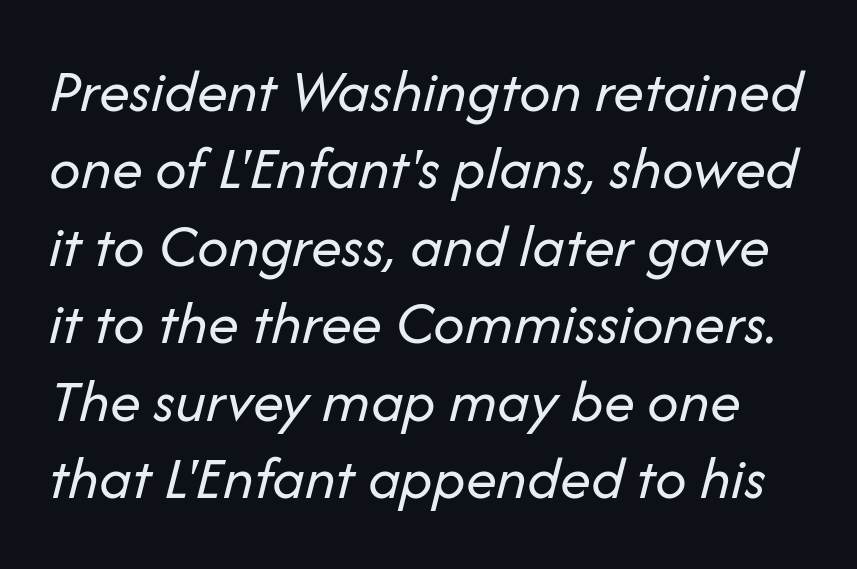
On a weight scale, this lands at 450 or below. Default kerning and tracking; the words read as compact shapes. Plain, unruled lines of type. Note the varied advance widths — an 'i' is clearly narrower than an 'm'.
